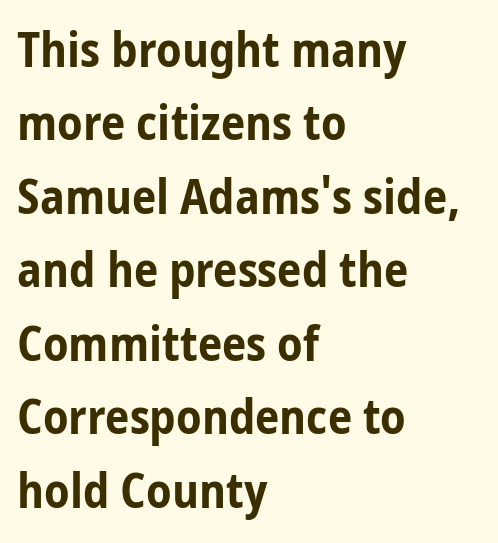
{"serif": "no", "italic": "no", "bold": "yes", "weight": "bold", "width": "condensed", "stroke_contrast": "low", "x_height": "medium", "monospaced": "no", "underline": "no", "align": "left", "line_spacing": "normal", "line_spacing_ratio": 1.5, "letter_spacing": "normal", "letter_spacing_em": 0.0, "glyph_px": 49}
